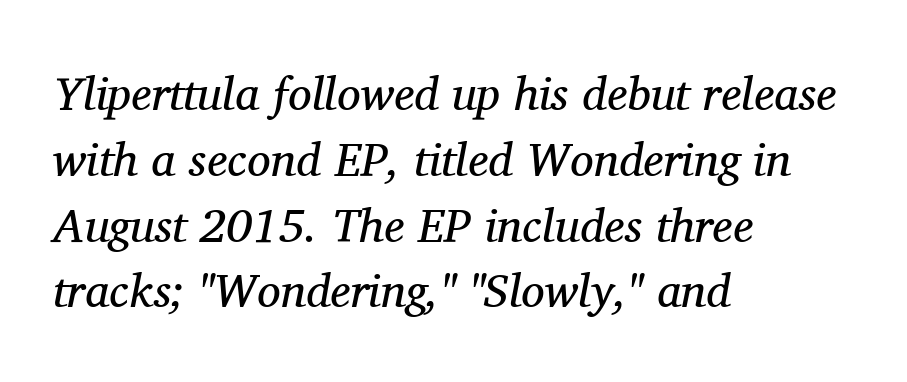
Q: Is the text bold? A: No.
Q: Is the text italic (slanted)? A: Yes, it leans right by about 11 degrees.
Q: Is the typeface a serif or a sans-serif typeface? A: Serif.
Q: Is the text underlined? A: No.
Q: How is the paragraph aligned? A: Left-aligned.
Q: Is the spacing between letters normal or unusually wide? A: Normal.
Q: Is the spacing between lines tight, normal or loose? A: Normal.
Q: Width (condensed, normal, or wide)? A: Normal.
Q: Stroke contrast? A: Medium.
Q: x-height? A: Medium.
Q: Monospaced? A: No.
